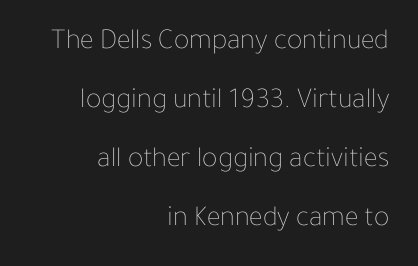
Q: Is the text bold? A: No.
Q: Is the text italic (slanted)? A: No, it is upright.
Q: Is the text underlined? A: No.
Q: How is the paragraph aligned? A: Right-aligned.
Q: Is the spacing between letters normal or unusually wide? A: Normal.
Q: Is the spacing between lines tight, normal or loose? A: Loose.
Q: Width (condensed, normal, or wide)? A: Normal.
Q: Stroke contrast? A: Low.
Q: x-height? A: Medium.
Q: Monospaced? A: No.
